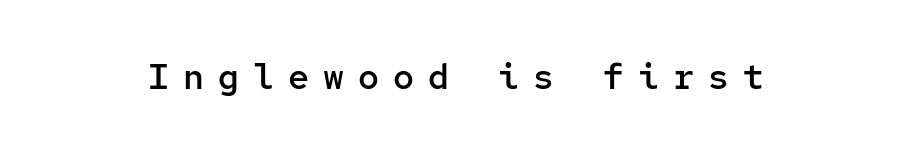
This rendering features lettering with no underline. In terms of letterform style, serifs are entirely absent. A typesetter would mark this as roman, not italic. Spacing verdict: monospaced, one width for all characters.
